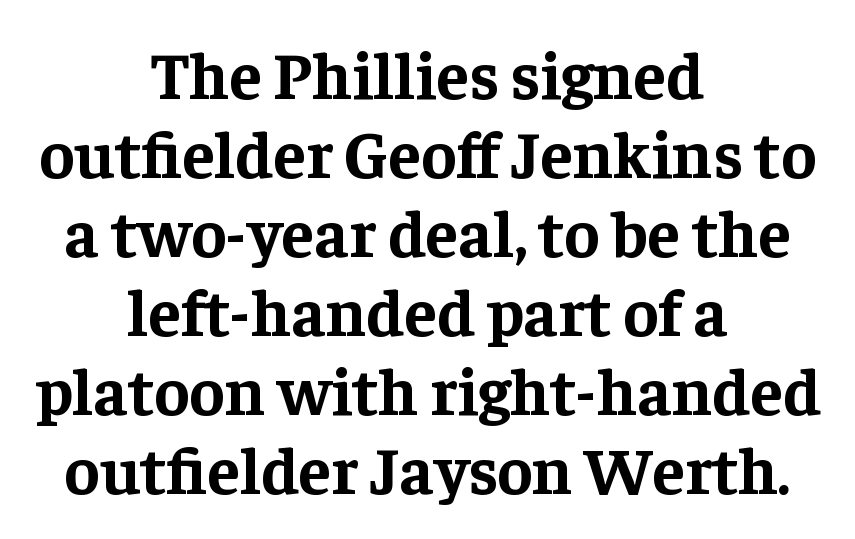
Q: Is the text bold? A: Yes.
Q: Is the text italic (slanted)? A: No, it is upright.
Q: Is the typeface a serif or a sans-serif typeface? A: Serif.
Q: Is the text underlined? A: No.
Q: How is the paragraph aligned? A: Centered.
Q: Is the spacing between letters normal or unusually wide? A: Normal.
Q: Width (condensed, normal, or wide)? A: Normal.
Q: Stroke contrast? A: Low.
Q: x-height? A: Medium.
Q: Monospaced? A: No.
